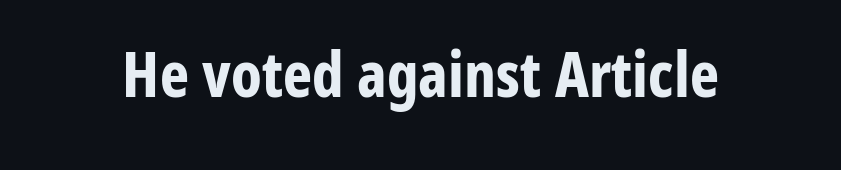
There is no visible air inserted between adjacent glyphs. The rendering shows plain stroke endings on the letterforms — a sans-serif design. Italic? Not at all — the glyphs are vertical. Typographic density is high because the face is bold. These lines are rendered in a variable-pitch font.
